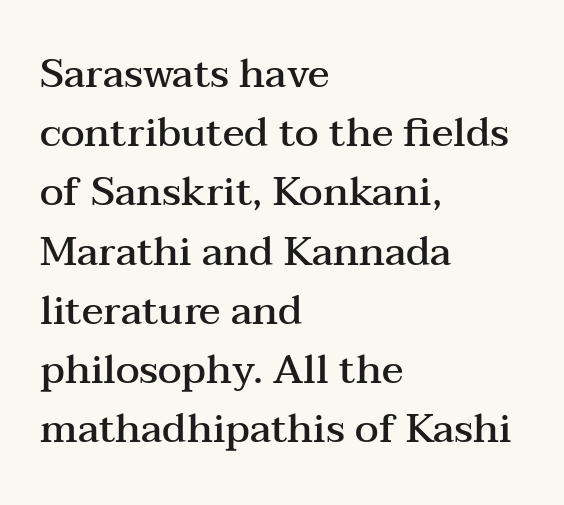
Q: Is the text bold? A: Semi-bold.
Q: Is the text italic (slanted)? A: No, it is upright.
Q: Is the typeface a serif or a sans-serif typeface? A: Serif.
Q: Is the text underlined? A: No.
Q: How is the paragraph aligned? A: Left-aligned.
Q: Is the spacing between letters normal or unusually wide? A: Normal.
Q: Is the spacing between lines tight, normal or loose? A: Normal.
Q: Width (condensed, normal, or wide)? A: Wide.
Q: Stroke contrast? A: Medium.
Q: x-height? A: Medium.
Q: Monospaced? A: No.
